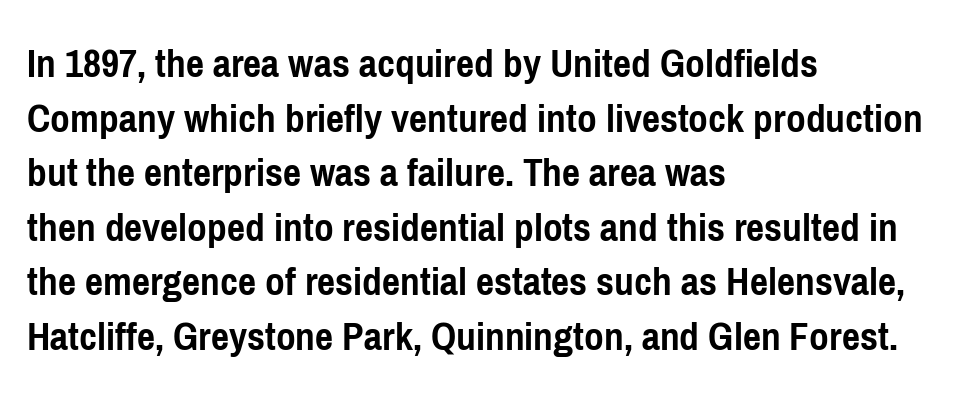
The image shows 43 px semibold, condensed sans-serif type, upright; set left-aligned, normal line spacing (1.27x), normal letter spacing, not underlined; low stroke contrast and a medium x-height.
